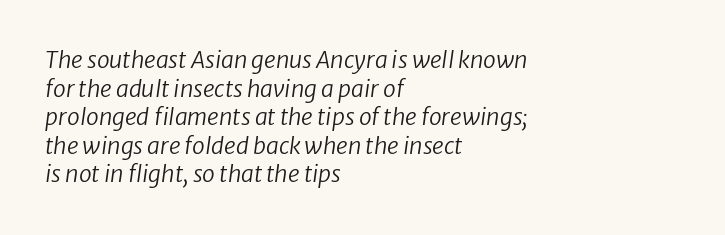
The face used here is rendered with its standard letterfit. The baseline area is clear. Unbolded letterforms with no extra heft. Observe the lean: these are italic letterforms.
